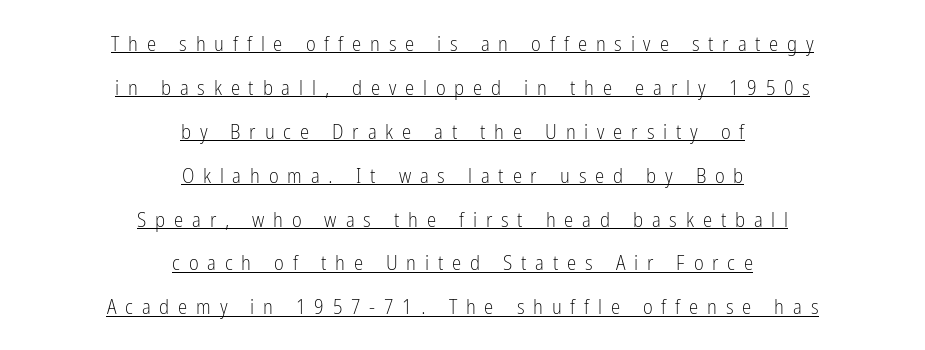
Q: Is the text bold? A: No.
Q: Is the text italic (slanted)? A: No, it is upright.
Q: Is the text underlined? A: Yes.
Q: How is the paragraph aligned? A: Centered.
Q: Is the spacing between letters normal or unusually wide? A: Unusually wide.
Q: Is the spacing between lines tight, normal or loose? A: Loose.
